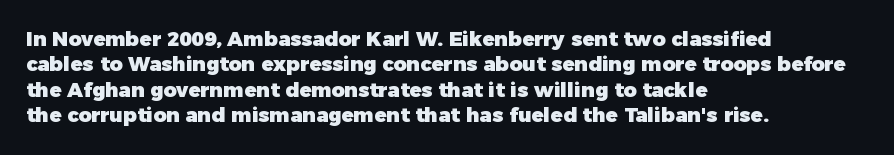
{"italic": "no", "bold": "yes", "underline": "no", "align": "left", "line_spacing": "normal", "line_spacing_ratio": 1.27, "letter_spacing": "normal", "letter_spacing_em": 0.0, "glyph_px": 20}
